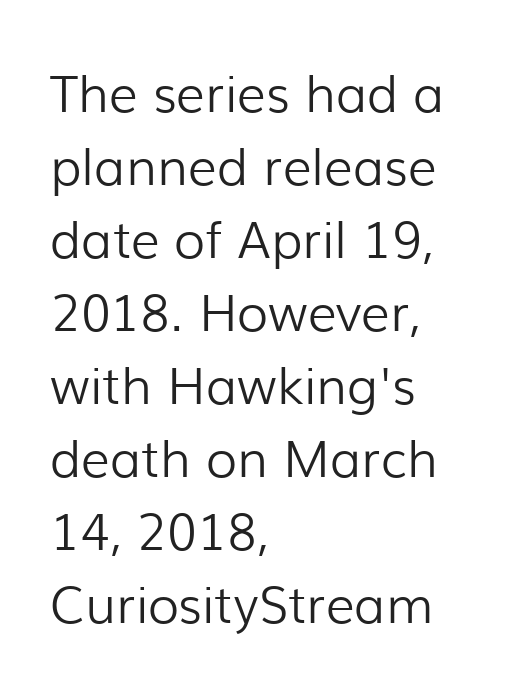
Anything drawn beneath the words? Only blank space. Caption: multi-line text, flush left, ragged right. A typesetter would mark this as roman, not italic. The letters advance in unequal steps, a hallmark of proportional type. Compared with a typical body face, this is equally light or lighter still. The vertical gap from one line to the next is medium.
